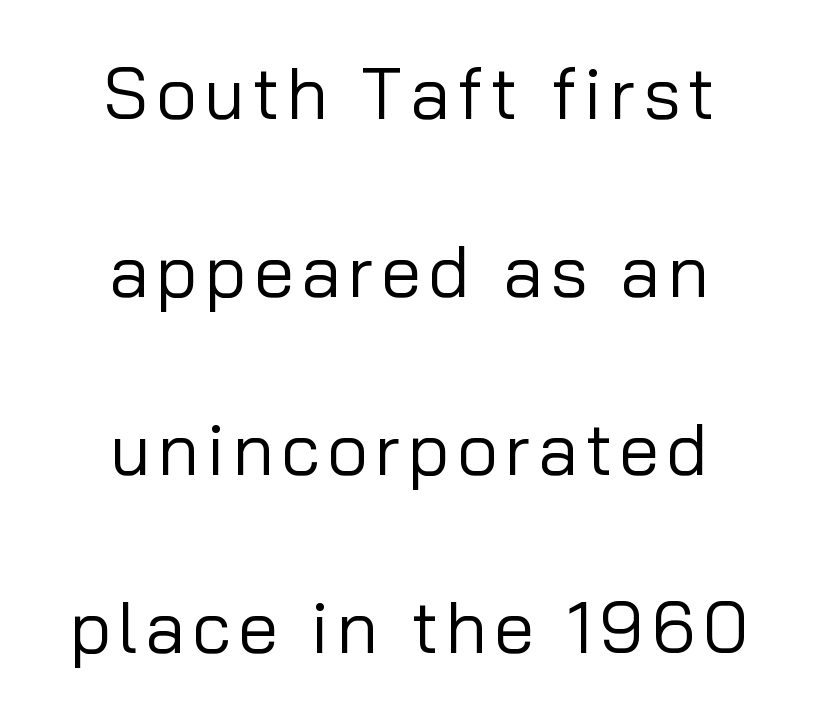
{"serif": "no", "italic": "no", "bold": "no", "weight": "regular", "width": "normal", "stroke_contrast": "low", "x_height": "medium", "monospaced": "no", "underline": "no", "align": "center", "line_spacing": "loose", "line_spacing_ratio": 2.47, "glyph_px": 72}
